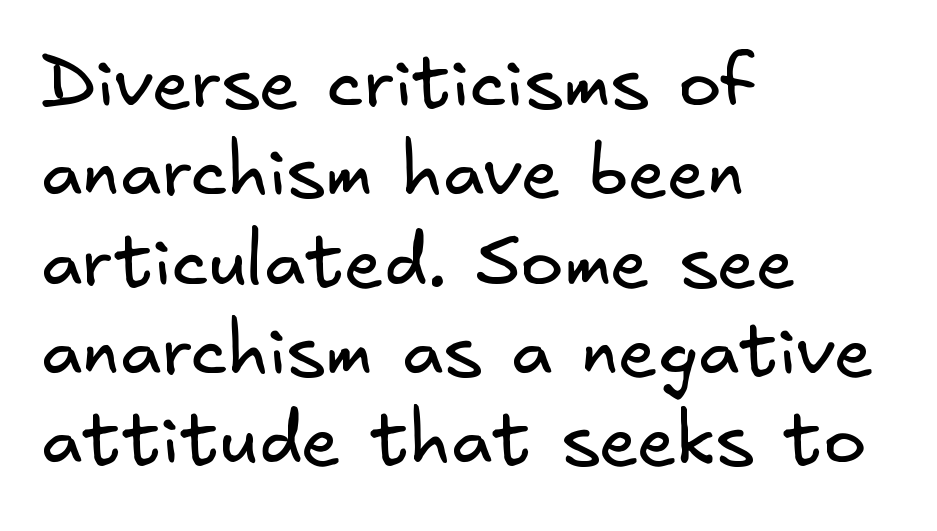
The image shows 72 px regular-weight sans-serif type; set left-aligned, line spacing 1.24x, normal letter spacing, not underlined; low stroke contrast and a small x-height.
